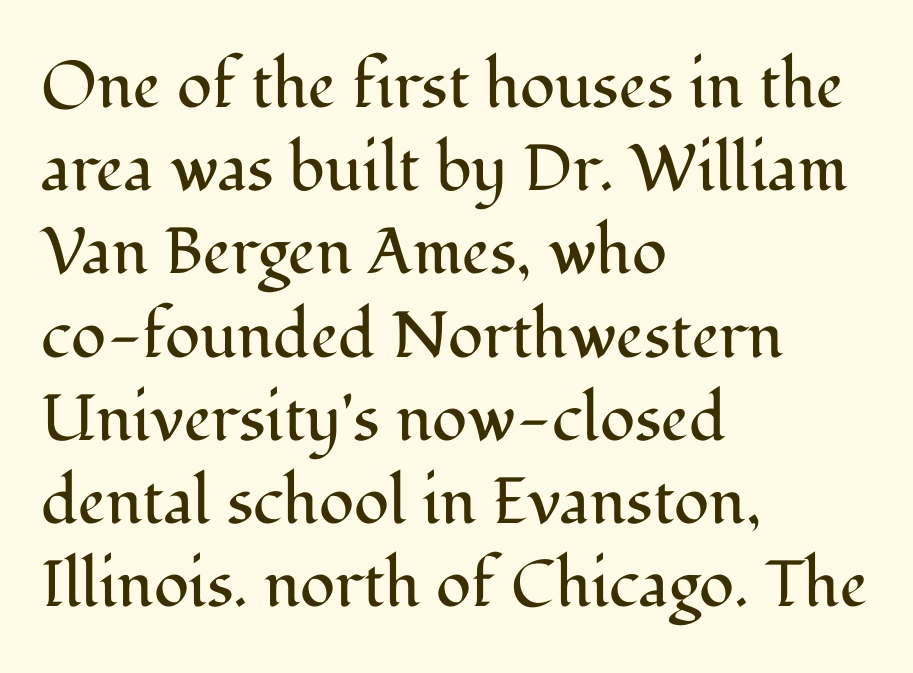
{"serif": "yes", "italic": "no", "bold": "no", "weight": "regular", "width": "normal", "stroke_contrast": "medium", "x_height": "medium", "monospaced": "no", "underline": "no", "align": "left", "line_spacing": "normal", "line_spacing_ratio": 1.28, "letter_spacing": "normal", "letter_spacing_em": 0.0, "glyph_px": 65}
